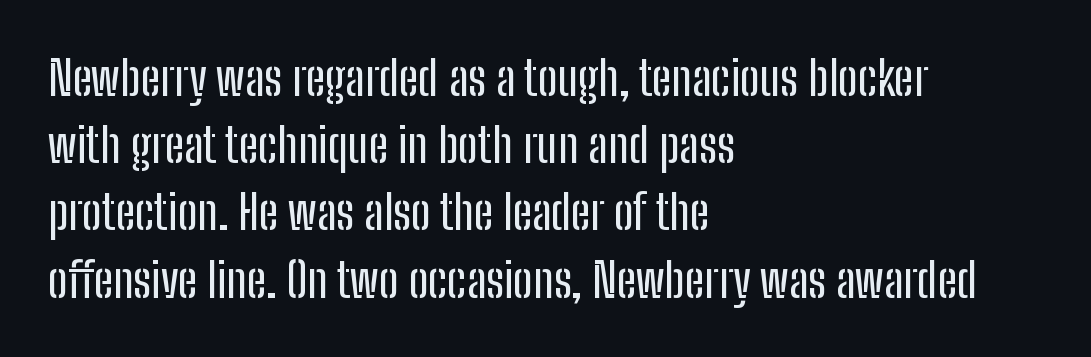
The image shows 48 px condensed sans-serif type, upright; set left-aligned, normal line spacing (1.4x), normal letter spacing, not underlined; low stroke contrast and a medium x-height.
